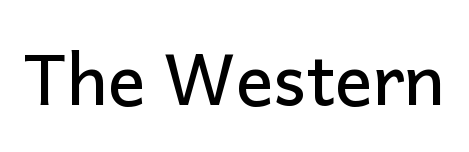
Q: Is the text italic (slanted)? A: No, it is upright.
Q: Is the typeface a serif or a sans-serif typeface? A: Sans-serif.
Q: Is the text underlined? A: No.
Q: Is the spacing between letters normal or unusually wide? A: Normal.
Q: Width (condensed, normal, or wide)? A: Normal.
Q: Stroke contrast? A: Low.
Q: x-height? A: Medium.
Q: Monospaced? A: No.
